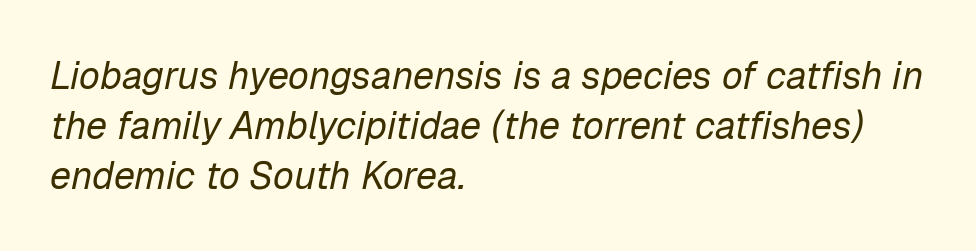
Italic? Definitely — the glyphs are oblique. The compositor pushed each line to the left boundary. Letter spacing: default. Words float on clear page, feet unadorned. The face looks like a standard text weight, possibly lighter. Regular leading.
